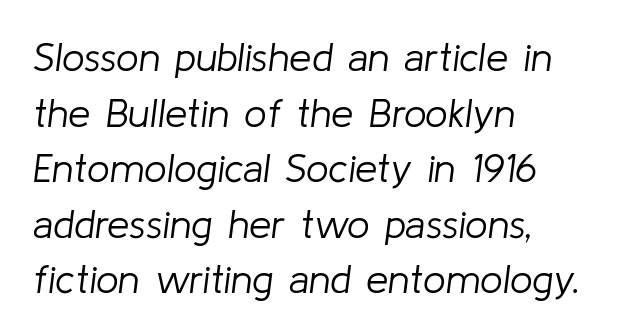
Q: Is the text bold? A: No.
Q: Is the text italic (slanted)? A: Yes, it leans right by about 8 degrees.
Q: Is the text underlined? A: No.
Q: How is the paragraph aligned? A: Left-aligned.
Q: Is the spacing between letters normal or unusually wide? A: Normal.
Q: Is the spacing between lines tight, normal or loose? A: Normal.
Q: Width (condensed, normal, or wide)? A: Normal.
Q: Stroke contrast? A: Low.
Q: x-height? A: Medium.
Q: Monospaced? A: No.
